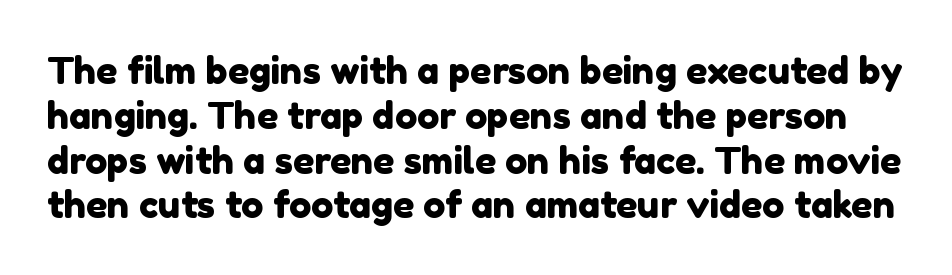
The image shows 37 px sans-serif type; set line spacing 1.21x, normal letter spacing, not underlined; a medium x-height.
